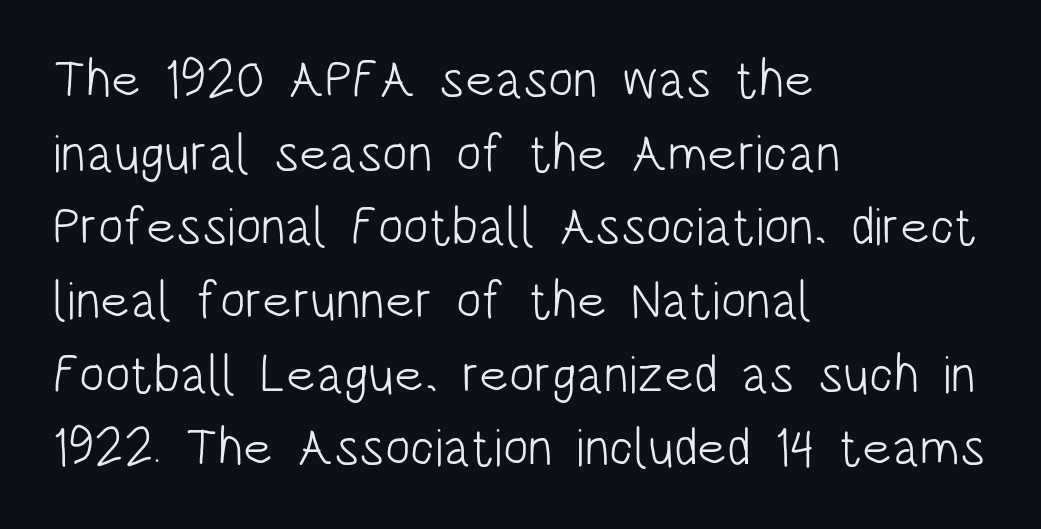
The image shows 53 px light, condensed sans-serif type, upright; set left-aligned, normal line spacing (1.39x), normal letter spacing, not underlined; low stroke contrast and a large x-height.
